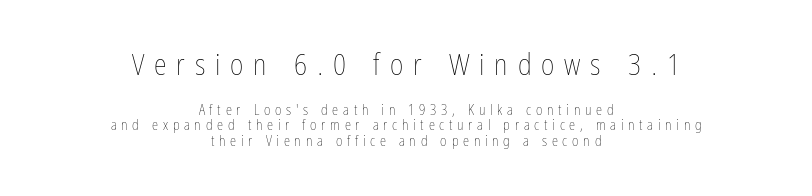
The image shows 29 px thin, condensed type, upright; set centered, tight line spacing (1.12x), unusually wide letter spacing (+0.34 em), not underlined; the first (top) block is 2.07x larger; low stroke contrast and a medium x-height.
